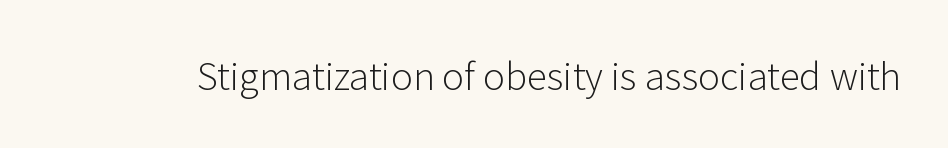
Unmarked baselines from the first word to the last. This is not heavy type; no bold has been used. The font's upright variant was chosen for this text. There is no visible air inserted between adjacent glyphs. These lines are rendered in a variable-pitch font. The characters display no serif detailing; their extremities are plain.
